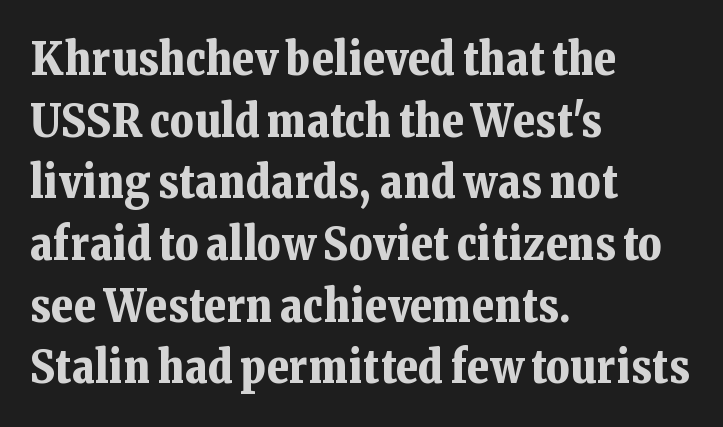
Q: Is the text bold? A: Yes.
Q: Is the text italic (slanted)? A: No, it is upright.
Q: Is the typeface a serif or a sans-serif typeface? A: Serif.
Q: Is the text underlined? A: No.
Q: How is the paragraph aligned? A: Left-aligned.
Q: Is the spacing between letters normal or unusually wide? A: Normal.
Q: Is the spacing between lines tight, normal or loose? A: Normal.
Q: Width (condensed, normal, or wide)? A: Normal.
Q: Stroke contrast? A: Low.
Q: x-height? A: Medium.
Q: Monospaced? A: No.
